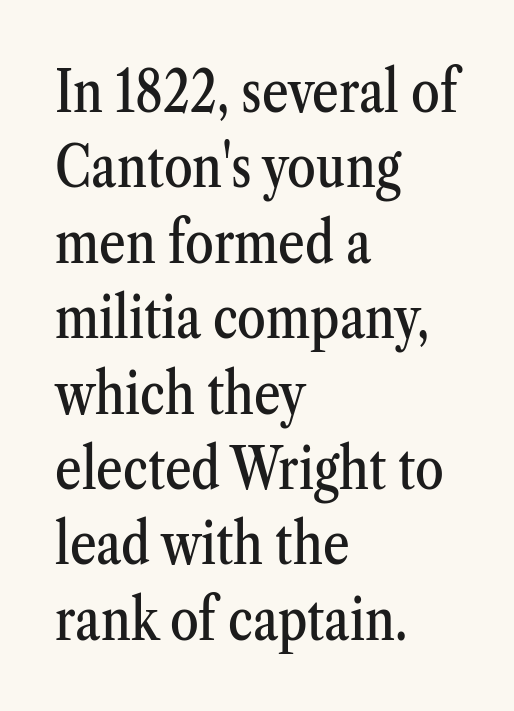
{"serif": "yes", "italic": "no", "width": "condensed", "stroke_contrast": "medium", "x_height": "medium", "monospaced": "no", "underline": "no", "align": "left", "line_spacing": "normal", "line_spacing_ratio": 1.3, "letter_spacing": "normal", "letter_spacing_em": 0.0, "glyph_px": 58}
